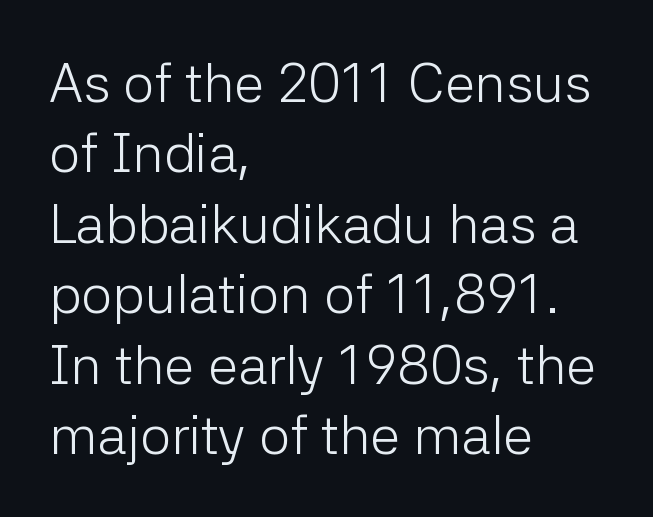
Q: Is the text bold? A: No.
Q: Is the text italic (slanted)? A: No, it is upright.
Q: Is the typeface a serif or a sans-serif typeface? A: Sans-serif.
Q: Is the text underlined? A: No.
Q: How is the paragraph aligned? A: Left-aligned.
Q: Is the spacing between letters normal or unusually wide? A: Normal.
Q: Is the spacing between lines tight, normal or loose? A: Normal.
Q: Width (condensed, normal, or wide)? A: Normal.
Q: Stroke contrast? A: Low.
Q: x-height? A: Medium.
Q: Monospaced? A: No.
